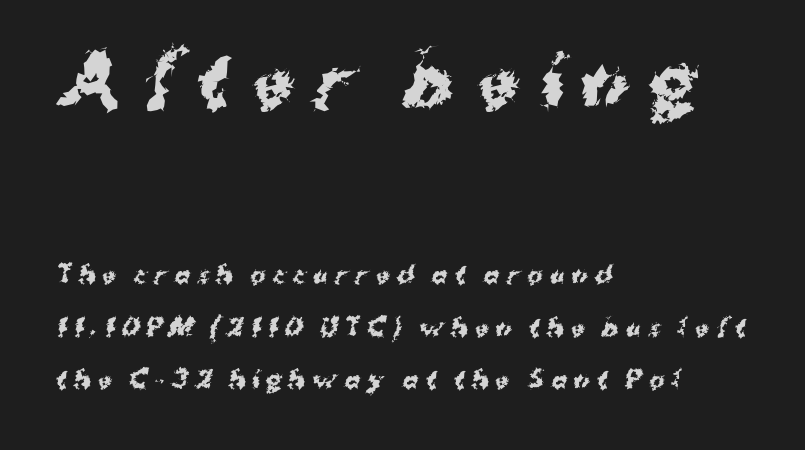
Q: Is the text bold? A: Yes.
Q: Is the typeface a serif or a sans-serif typeface? A: Sans-serif.
Q: Is the text underlined? A: No.
Q: How is the paragraph aligned? A: Left-aligned.
Q: Is the spacing between letters normal or unusually wide? A: Unusually wide.
Q: Is the spacing between lines tight, normal or loose? A: Loose.
Q: Which block of text is set in a larger size, the first (top) or the second (bottom)? A: The first (top) one.
Q: Width (condensed, normal, or wide)? A: Normal.
Q: Stroke contrast? A: Medium.
Q: x-height? A: Medium.
Q: Monospaced? A: No.
